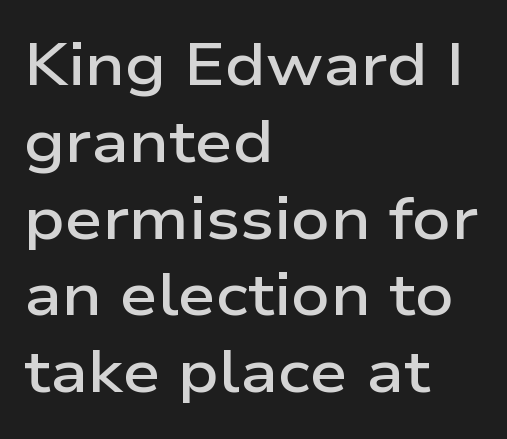
Caption: multi-line text, flush left, ragged right. Honestly, there is no underline to notice here at all. This is moderately heavy type, rendered in semibold. If you drew a line through each stem, it would be perfectly vertical. Check where the strokes stop: nothing finishes them off — pure sans. The designer left line spacing at the default.
